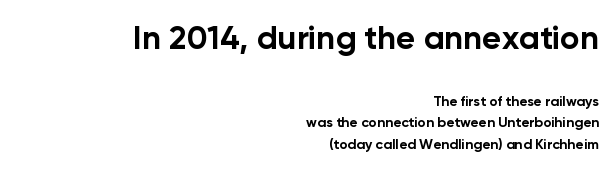
The image shows 33 px bold sans-serif type, upright; set right-aligned, normal line spacing (1.51x), normal letter spacing, not underlined; the first (top) block is 2.36x larger; low stroke contrast and a medium x-height.
